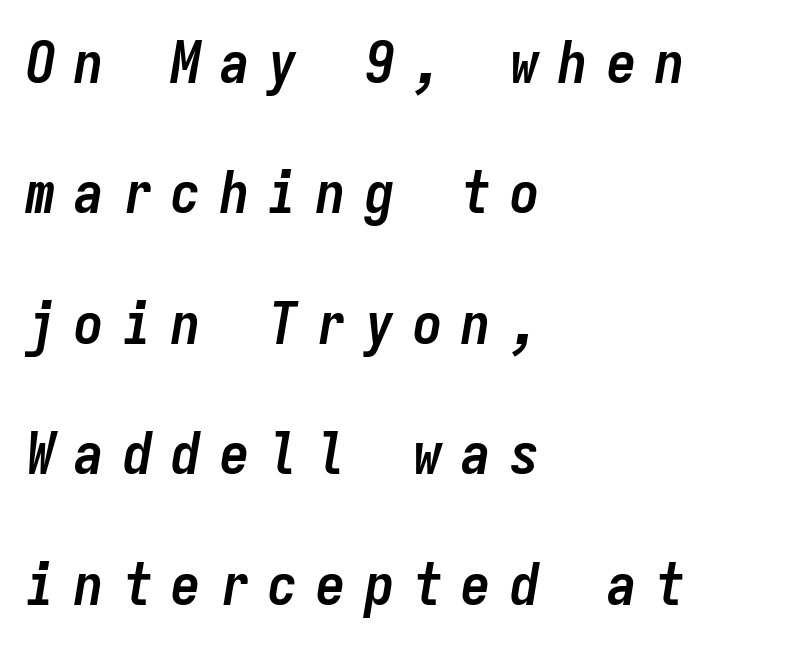
{"italic": "yes", "lean": "right", "slant_degrees": 9, "bold": "yes", "weight": "semibold", "width": "condensed", "stroke_contrast": "low", "x_height": "medium", "monospaced": "yes", "underline": "no", "align": "left", "line_spacing": "loose", "line_spacing_ratio": 2.21, "letter_spacing": "wide", "letter_spacing_em": 0.32, "glyph_px": 59}
